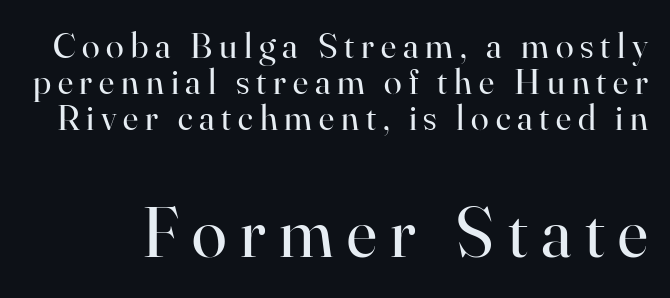
Q: Is the text bold? A: No.
Q: Is the text italic (slanted)? A: No, it is upright.
Q: Is the typeface a serif or a sans-serif typeface? A: Serif.
Q: Is the text underlined? A: No.
Q: Is the spacing between lines tight, normal or loose? A: Tight.
Q: Which block of text is set in a larger size, the first (top) or the second (bottom)? A: The second (bottom) one.
Q: Width (condensed, normal, or wide)? A: Normal.
Q: Stroke contrast? A: High.
Q: x-height? A: Small.
Q: Monospaced? A: No.
